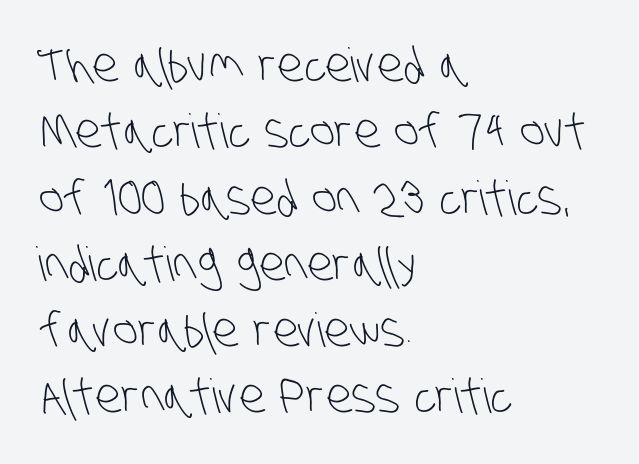
{"serif": "no", "bold": "no", "weight": "light", "width": "condensed", "stroke_contrast": "low", "x_height": "large", "monospaced": "no", "underline": "no", "align": "left", "line_spacing": "normal", "line_spacing_ratio": 1.41, "letter_spacing": "normal", "letter_spacing_em": 0.0, "glyph_px": 47}
